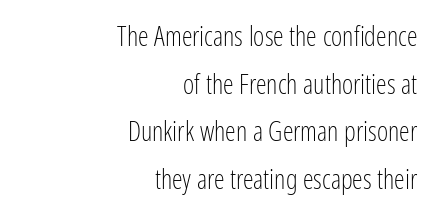
The image shows 27 px text type, upright; set right-aligned, line spacing 1.76x, normal letter spacing, not underlined.
